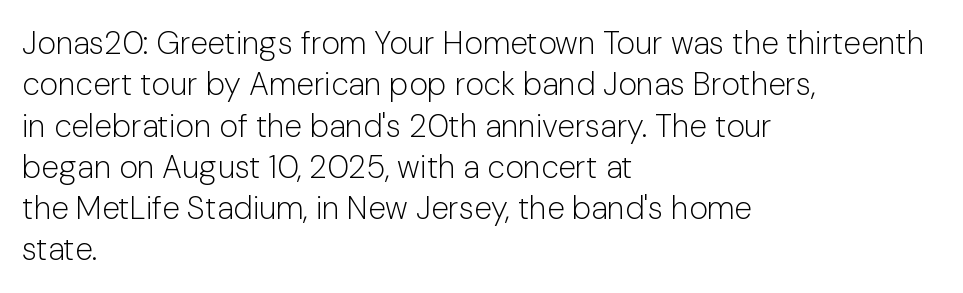
A quiet, ordinary-to-light weight characterises the typeface. The gap between lines stays unmarked. In terms of letterform style, serifs are entirely absent. Reading down the block, your eye returns to a fixed left position each line. Each letter keeps its own natural width here, so spacing adapts to shape. Letter spacing: default.
